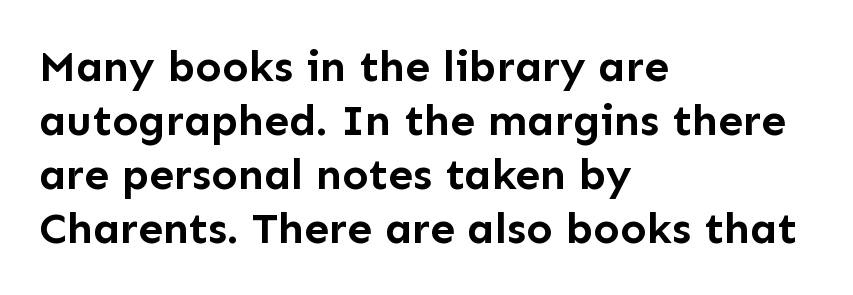
Q: Is the text bold? A: Yes.
Q: Is the text italic (slanted)? A: No, it is upright.
Q: Is the typeface a serif or a sans-serif typeface? A: Sans-serif.
Q: Is the text underlined? A: No.
Q: How is the paragraph aligned? A: Left-aligned.
Q: Is the spacing between letters normal or unusually wide? A: Normal.
Q: Width (condensed, normal, or wide)? A: Normal.
Q: Stroke contrast? A: Low.
Q: x-height? A: Medium.
Q: Monospaced? A: No.
